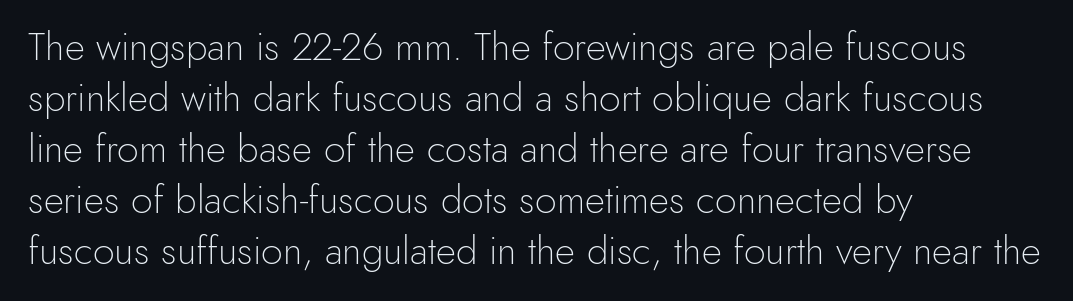
In CSS terms this would be text-align: left. Look at the tracking — it's just the regular setting, nothing added. Leading matches the norm, producing a regular column. Descender tails drop into unmarked territory. You can tell from the bare stems that sans-serif type was used. Proportional: the letters do not fall into vertical columns.
